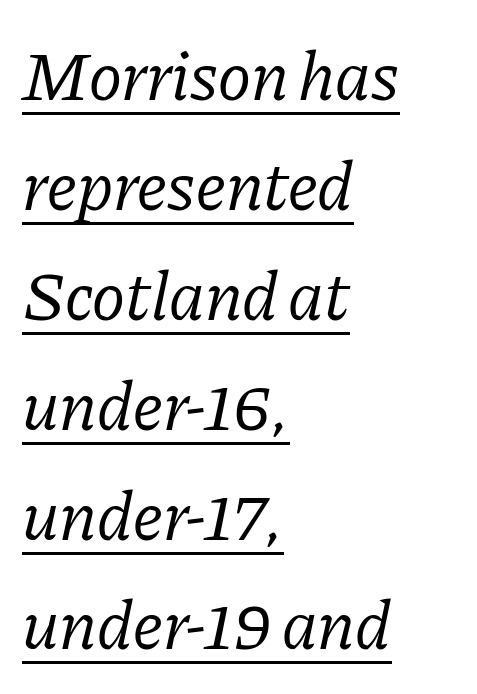
Ink coverage per letter is moderate at most. These lines are rendered in a variable-pitch font. A serif font was chosen for this passage. Like a heading marked for emphasis, these lines bear an underscore. Characters are canted at an angle relative to the baseline's perpendicular. The lines in this sample share a left origin and differ only in where they stop.
